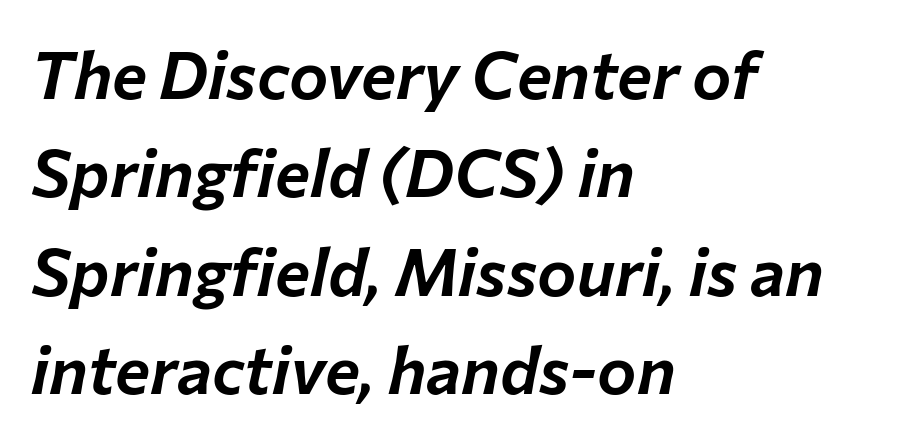
Rendered with sloped, italic letterforms. Does the copy run flush right? No — it runs flush left. Spacing verdict: proportional, widths tailored to each character. The space directly below the letters is spotless.
